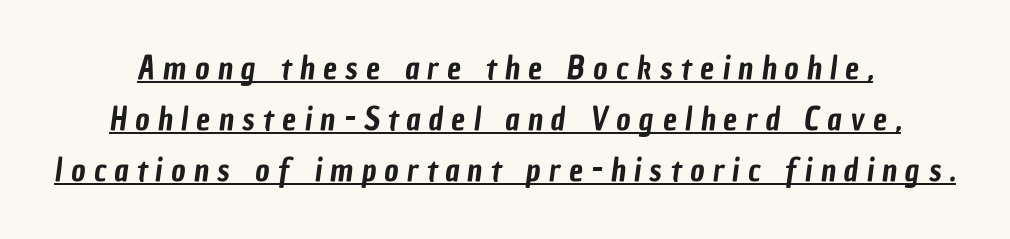
The image shows 31 px condensed sans-serif type; set normal line spacing (1.65x), unusually wide letter spacing (+0.27 em), underlined; low stroke contrast and a medium x-height.
